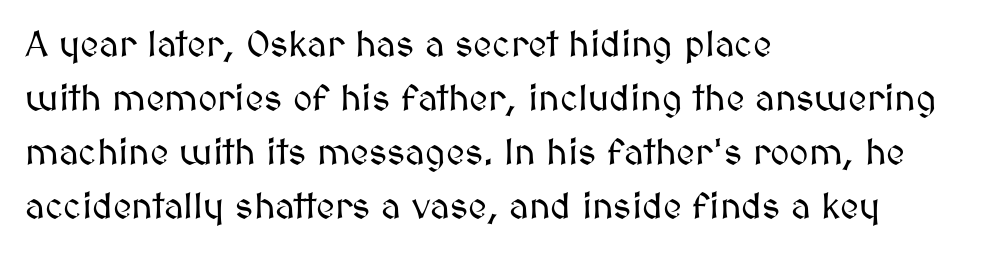
{"italic": "no", "width": "normal", "stroke_contrast": "medium", "x_height": "medium", "monospaced": "no", "underline": "no", "align": "left", "line_spacing": "normal", "line_spacing_ratio": 1.46, "letter_spacing": "normal", "letter_spacing_em": 0.0, "glyph_px": 37}
